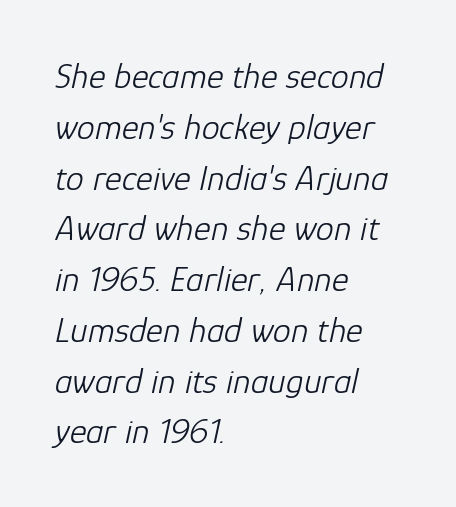
The image shows 36 px light type, italic (leaning right); set left-aligned, normal line spacing (1.41x), normal letter spacing, not underlined; low stroke contrast and a medium x-height.
